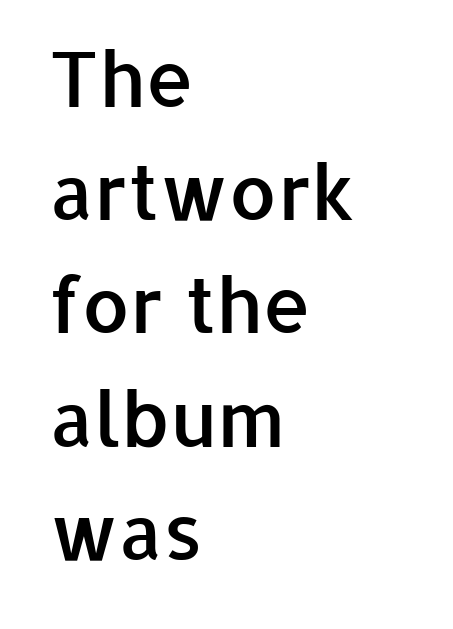
Check where the strokes stop: nothing finishes them off — pure sans. The typesetter chose a ragged-right arrangement here. The space beneath each line is pristine and unruled. The typography opts for an upright posture over an oblique one. A somewhat darkened texture: the type is semibold rather than bold. The leading is moderate, giving the passage an even texture.
